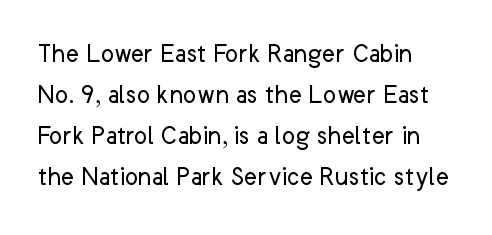
The image shows 28 px regular-weight sans-serif type, upright; set normal line spacing (1.47x), normal letter spacing, not underlined; low stroke contrast and a medium x-height.
